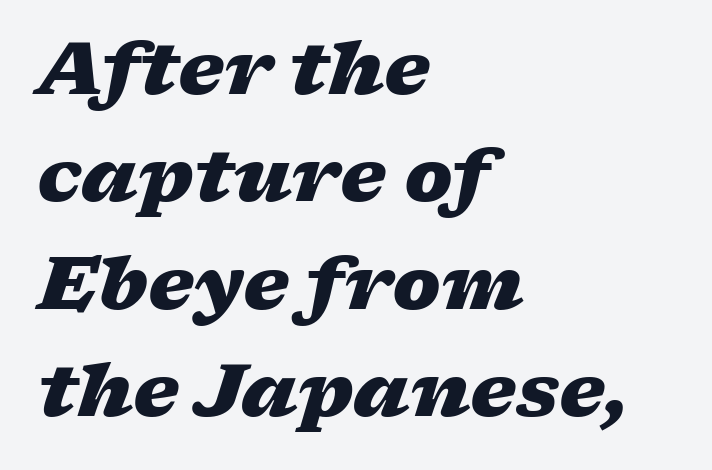
These lines sit exactly where default settings would place them. Spacing verdict: proportional, widths tailored to each character. Slanted lettering throughout. The typesetting leans heavy: a genuine bold.
